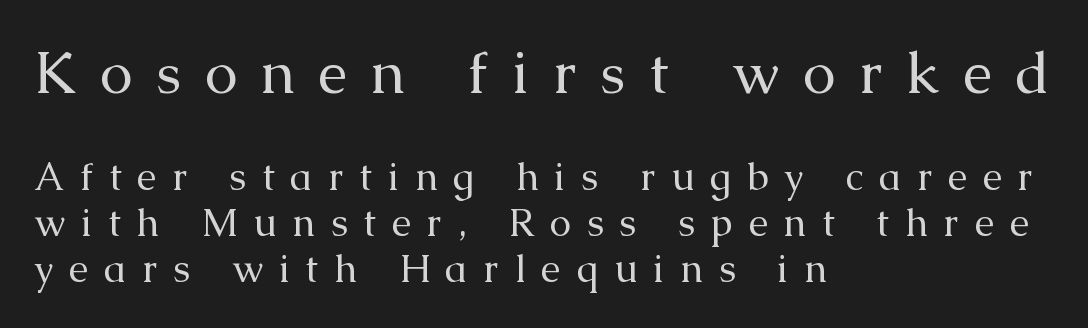
The designer went with a serif here, giving each stem small feet. Characters remain perfectly vertical along every line. Looks like regular typesetting: each glyph gets only the width it needs. Look at the tracking — it's clearly loosened, letters drifting apart. The strokes are not fattened; the text isn't bold. The letters in the upper block stand taller than those in the block below.
